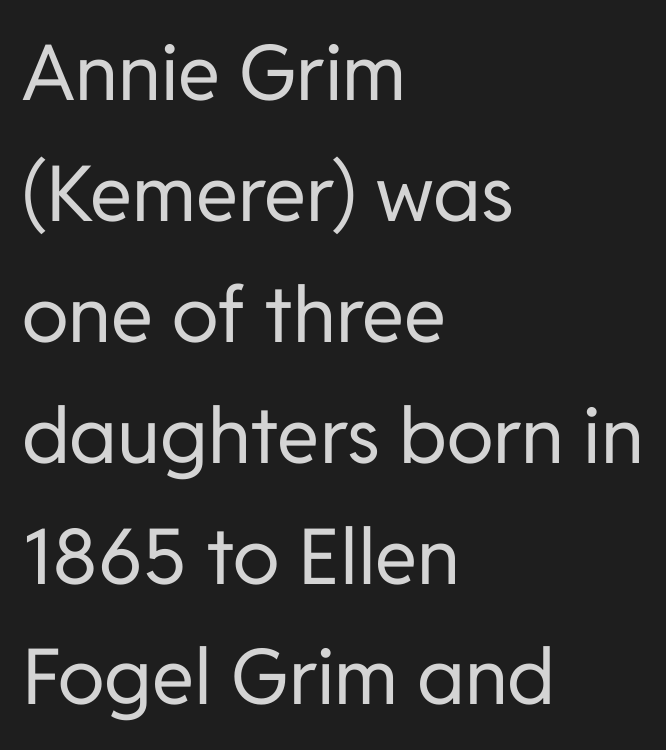
Q: Is the text bold? A: No.
Q: Is the text italic (slanted)? A: No, it is upright.
Q: Is the typeface a serif or a sans-serif typeface? A: Sans-serif.
Q: Is the text underlined? A: No.
Q: How is the paragraph aligned? A: Left-aligned.
Q: Is the spacing between letters normal or unusually wide? A: Normal.
Q: Is the spacing between lines tight, normal or loose? A: Normal.
Q: Width (condensed, normal, or wide)? A: Normal.
Q: Stroke contrast? A: Low.
Q: x-height? A: Medium.
Q: Monospaced? A: No.
